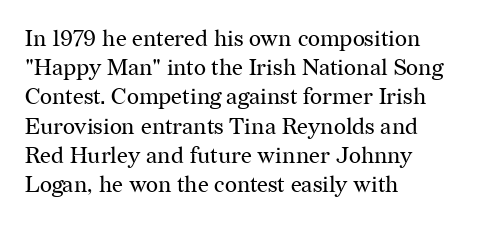
{"italic": "no", "bold": "no", "underline": "no", "align": "left", "line_spacing": "normal", "line_spacing_ratio": 1.27, "letter_spacing": "normal", "letter_spacing_em": 0.0, "glyph_px": 23}
